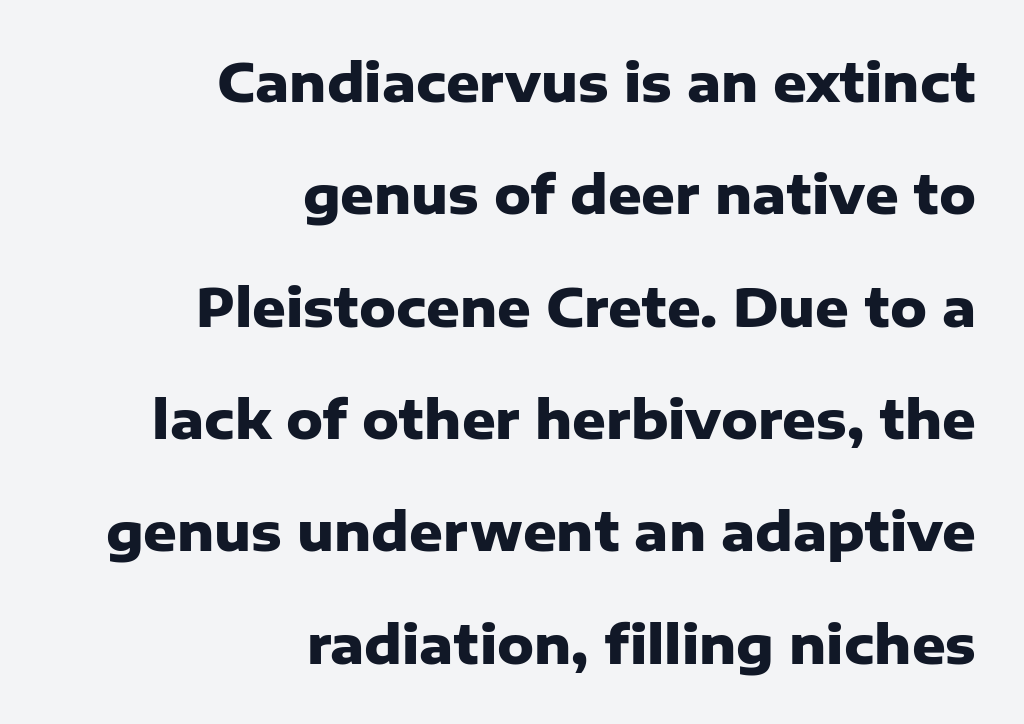
Q: Is the text bold? A: Yes.
Q: Is the text italic (slanted)? A: No, it is upright.
Q: Is the typeface a serif or a sans-serif typeface? A: Sans-serif.
Q: Is the text underlined? A: No.
Q: How is the paragraph aligned? A: Right-aligned.
Q: Is the spacing between letters normal or unusually wide? A: Normal.
Q: Is the spacing between lines tight, normal or loose? A: Loose.
Q: Width (condensed, normal, or wide)? A: Normal.
Q: Stroke contrast? A: Low.
Q: x-height? A: Medium.
Q: Monospaced? A: No.
